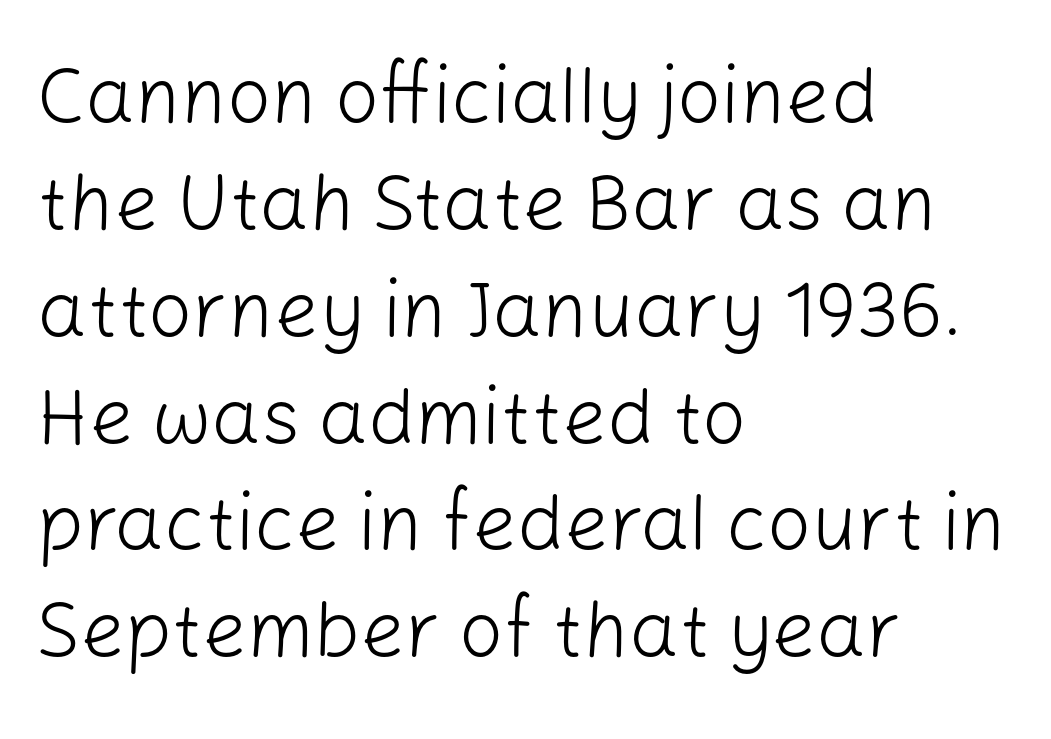
The image shows 78 px light sans-serif type, upright; set left-aligned, normal line spacing (1.37x), normal letter spacing, not underlined; low stroke contrast and a medium x-height.
